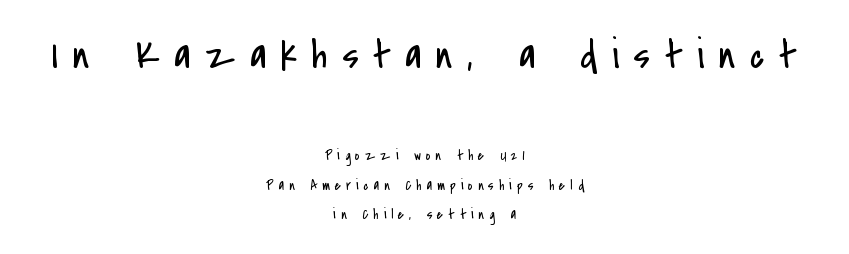
The image shows 41 px regular-weight, condensed sans-serif type, upright; set centered, loose line spacing (2.09x), unusually wide letter spacing (+0.36 em), not underlined; the first (top) block is 2.93x larger; low stroke contrast and a small x-height.
